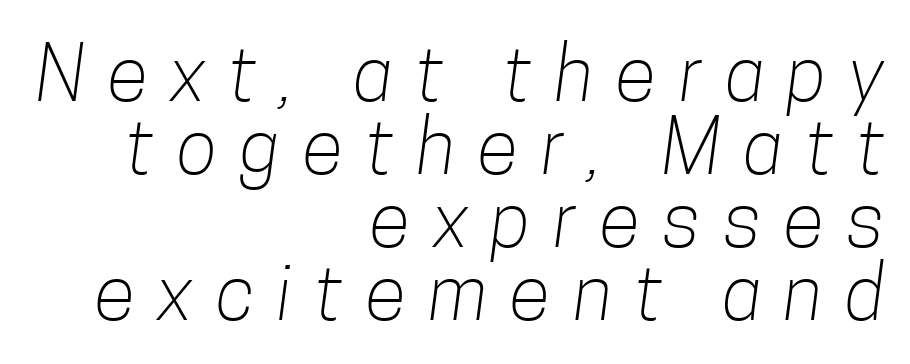
{"serif": "no", "bold": "no", "weight": "light", "width": "condensed", "stroke_contrast": "low", "x_height": "medium", "monospaced": "no", "underline": "no", "align": "right", "line_spacing": "tight", "line_spacing_ratio": 0.96, "letter_spacing": "wide", "letter_spacing_em": 0.3, "glyph_px": 76}
